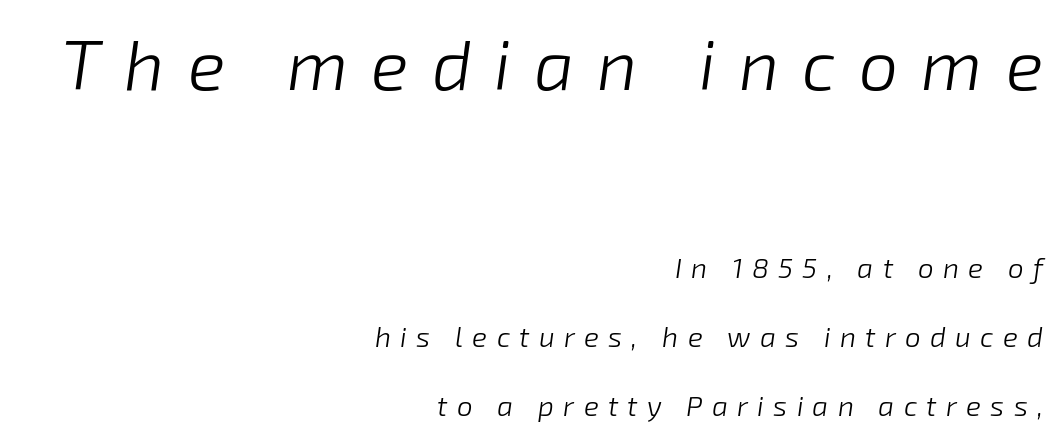
Plain, unruled lines of type. Rows of type keep a wide berth in the vertical direction. This rendering uses right alignment, leaving the left contour irregular. Character widths vary here, with narrow letters taking less room than wide ones. The weight tops out at a normal text grade. Every character sits at an angle, as italics do.
